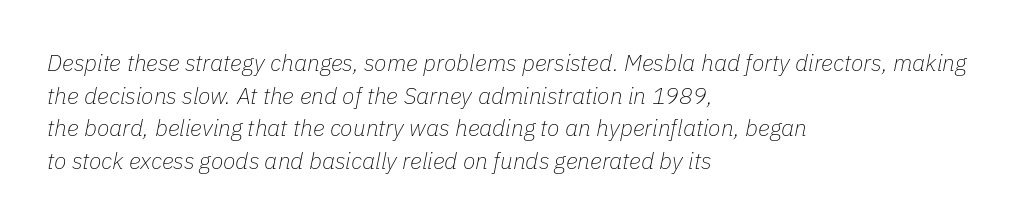
The image shows 23 px text type, italic (leaning right); set left-aligned, normal line spacing (1.42x), normal letter spacing, not underlined.
